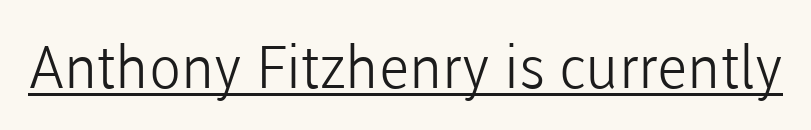
Q: Is the text bold? A: No.
Q: Is the text italic (slanted)? A: No, it is upright.
Q: Is the typeface a serif or a sans-serif typeface? A: Sans-serif.
Q: Is the text underlined? A: Yes.
Q: Is the spacing between letters normal or unusually wide? A: Normal.
Q: Width (condensed, normal, or wide)? A: Normal.
Q: Stroke contrast? A: Low.
Q: x-height? A: Medium.
Q: Monospaced? A: No.
